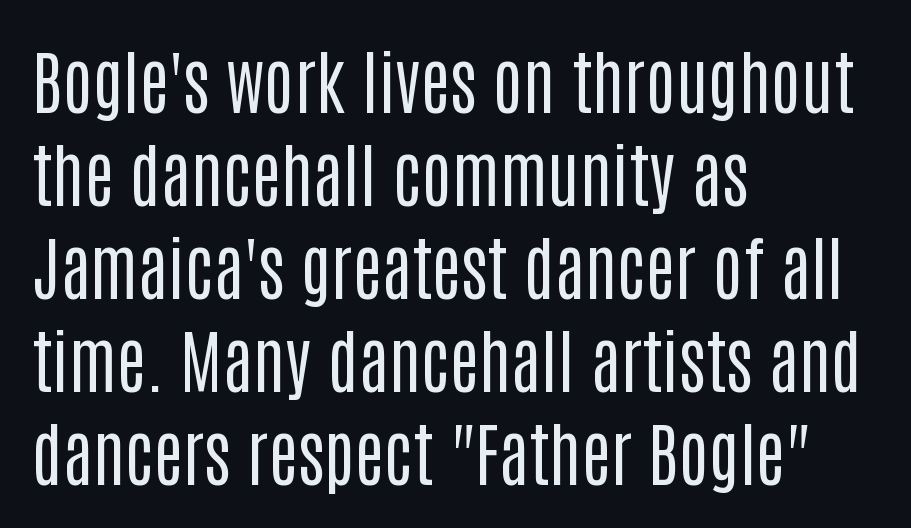
The image shows 70 px regular-weight, condensed sans-serif type, upright; set left-aligned, normal line spacing (1.33x), normal letter spacing, not underlined; low stroke contrast and a large x-height.
